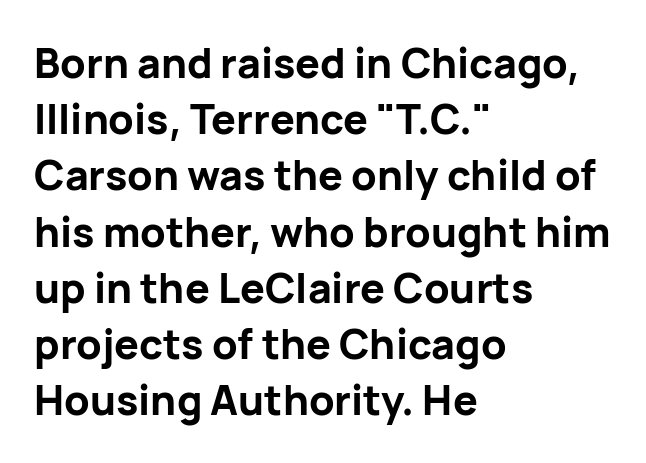
The image shows 41 px bold sans-serif type, upright; set left-aligned, normal line spacing (1.37x), normal letter spacing, not underlined; low stroke contrast and a medium x-height.
